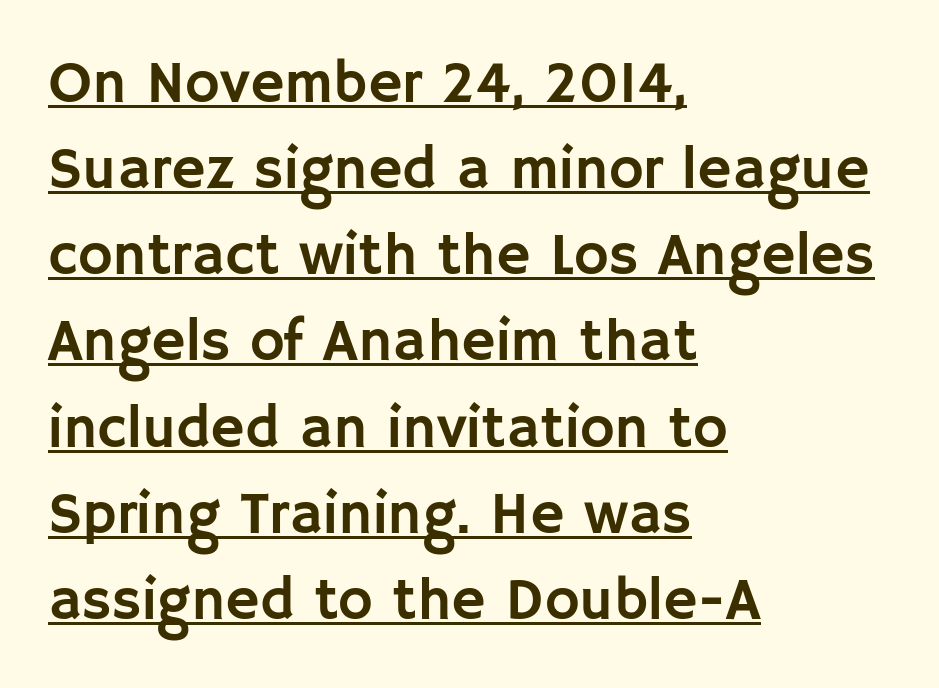
Q: Is the text italic (slanted)? A: No, it is upright.
Q: Is the typeface a serif or a sans-serif typeface? A: Sans-serif.
Q: Is the text underlined? A: Yes.
Q: How is the paragraph aligned? A: Left-aligned.
Q: Is the spacing between letters normal or unusually wide? A: Normal.
Q: Is the spacing between lines tight, normal or loose? A: Normal.
Q: Width (condensed, normal, or wide)? A: Normal.
Q: Stroke contrast? A: Low.
Q: x-height? A: Large.
Q: Monospaced? A: No.
